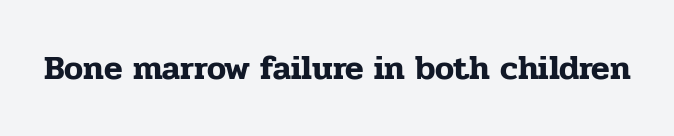
Q: Is the text italic (slanted)? A: No, it is upright.
Q: Is the typeface a serif or a sans-serif typeface? A: Serif.
Q: Is the text underlined? A: No.
Q: Is the spacing between letters normal or unusually wide? A: Normal.
Q: Width (condensed, normal, or wide)? A: Normal.
Q: Stroke contrast? A: Low.
Q: x-height? A: Medium.
Q: Monospaced? A: No.
